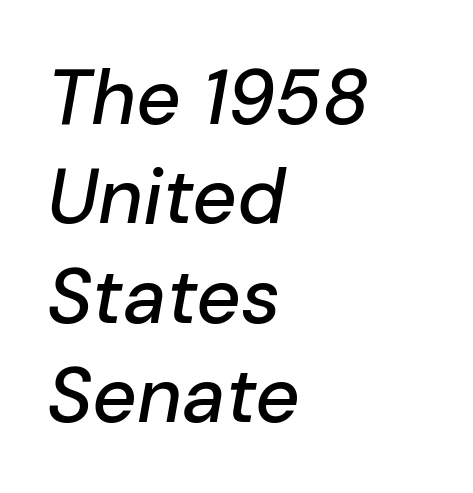
Q: Is the text italic (slanted)? A: Yes, it leans right by about 10 degrees.
Q: Is the text underlined? A: No.
Q: How is the paragraph aligned? A: Left-aligned.
Q: Is the spacing between letters normal or unusually wide? A: Normal.
Q: Is the spacing between lines tight, normal or loose? A: Normal.
Q: Width (condensed, normal, or wide)? A: Normal.
Q: Stroke contrast? A: Low.
Q: x-height? A: Medium.
Q: Monospaced? A: No.
